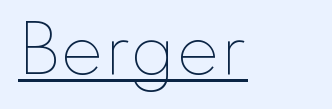
Q: Is the text bold? A: No.
Q: Is the text italic (slanted)? A: No, it is upright.
Q: Is the text underlined? A: Yes.
Q: Is the spacing between letters normal or unusually wide? A: Normal.
Q: Width (condensed, normal, or wide)? A: Normal.
Q: Stroke contrast? A: Low.
Q: x-height? A: Small.
Q: Monospaced? A: No.
